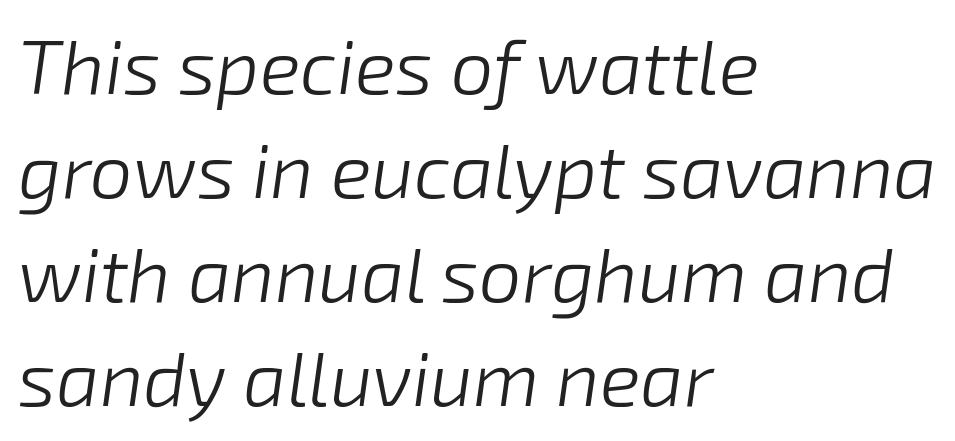
The image shows 76 px light type, italic (leaning right); set left-aligned, normal line spacing (1.37x), normal letter spacing, not underlined; low stroke contrast and a medium x-height.
